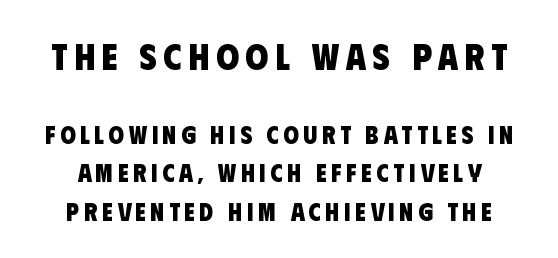
Q: Is the text bold? A: Yes.
Q: Is the typeface a serif or a sans-serif typeface? A: Sans-serif.
Q: Is the text underlined? A: No.
Q: Is the spacing between lines tight, normal or loose? A: Normal.
Q: Which block of text is set in a larger size, the first (top) or the second (bottom)? A: The first (top) one.
Q: Width (condensed, normal, or wide)? A: Condensed.
Q: Stroke contrast? A: Low.
Q: x-height? A: Large.
Q: Monospaced? A: No.
